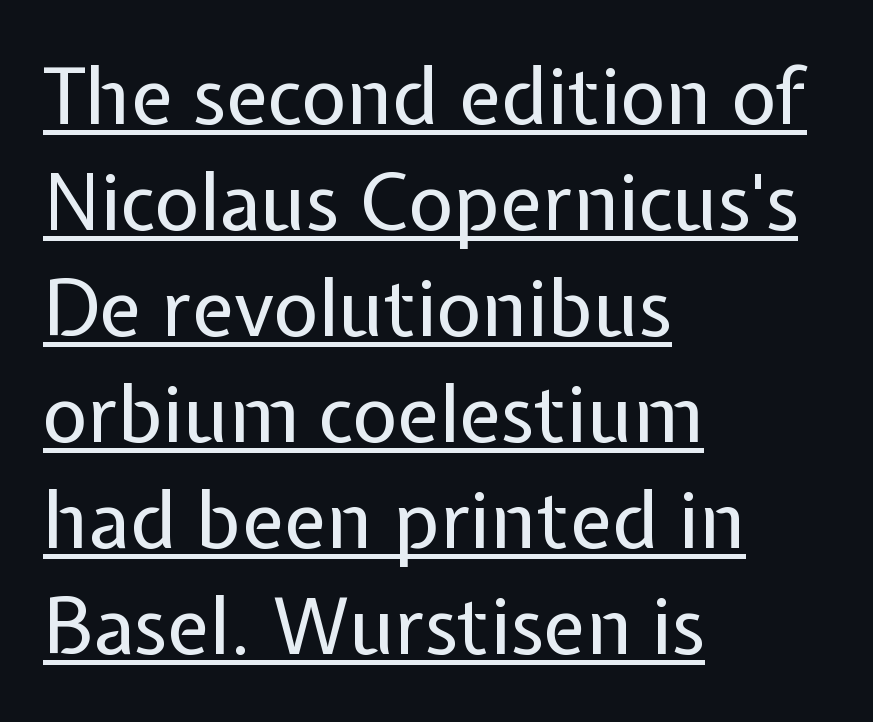
The image shows 78 px regular-weight sans-serif type, upright; set left-aligned, normal line spacing (1.36x), normal letter spacing, underlined; low stroke contrast and a medium x-height.
